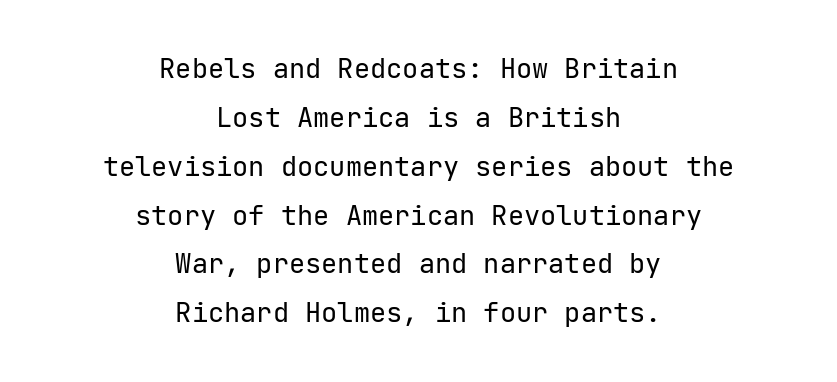
{"italic": "no", "bold": "no", "underline": "no", "align": "center", "line_spacing_ratio": 1.81, "letter_spacing": "normal", "letter_spacing_em": 0.0, "glyph_px": 27}
